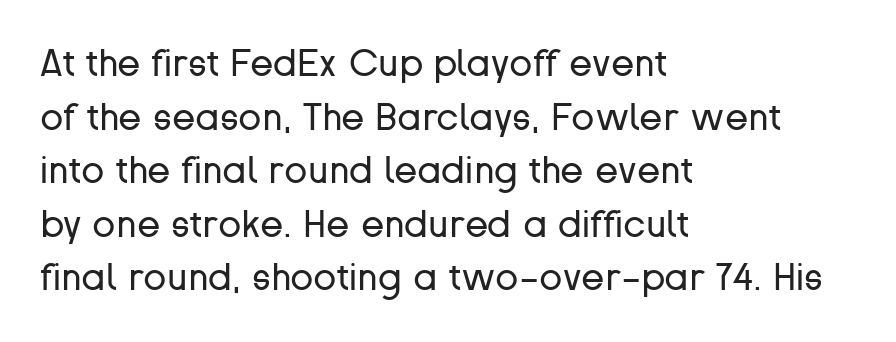
Check where the strokes stop: nothing finishes them off — pure sans. Whoever set this chose a conventional vertical rhythm. Caption: standard tracking, unaltered. Quick note: not italic, upright. Weight: regular or lighter. Leftover space on each line is placed entirely after the last word.
